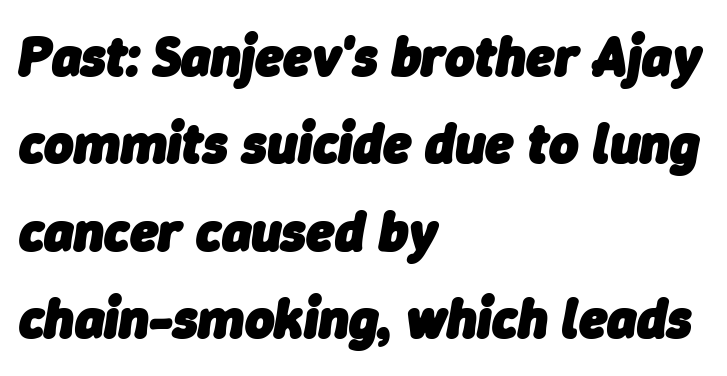
Does the lettering tilt? It does — this is italic. The glyphs have the mass of a bold cut. No word sits above an underline. Horizontally, the lines are justified to the leading edge only. The face used here is rendered with its standard letterfit.
